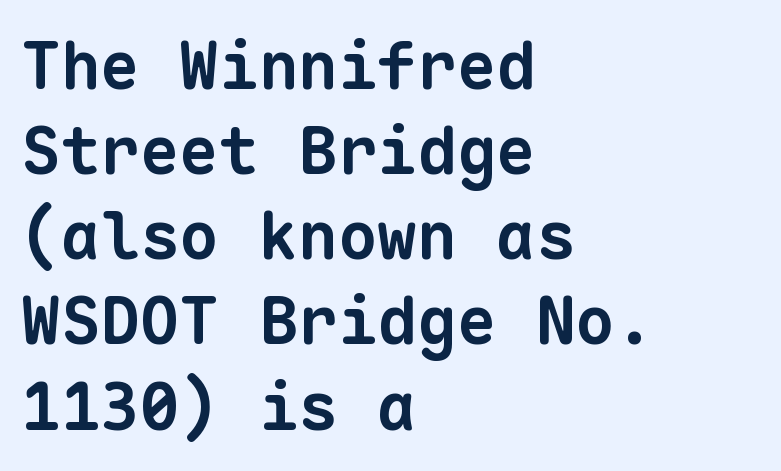
{"serif": "no", "bold": "yes", "weight": "bold", "width": "normal", "stroke_contrast": "low", "x_height": "medium", "monospaced": "yes", "underline": "no", "align": "left", "line_spacing": "normal", "line_spacing_ratio": 1.29, "letter_spacing": "normal", "letter_spacing_em": 0.0, "glyph_px": 66}
